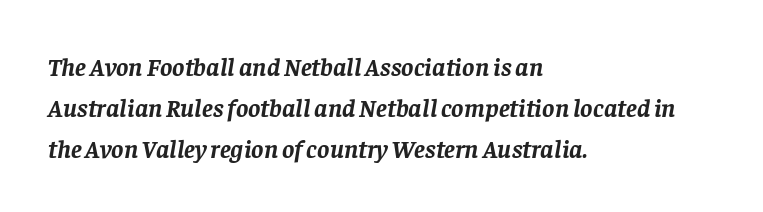
This sample is left-justified, so line endings fall wherever the words run out. The words here are not underlined. The axis of the letterforms is tilted away from vertical. How would I describe the line gaps? Plain and ordinary.
